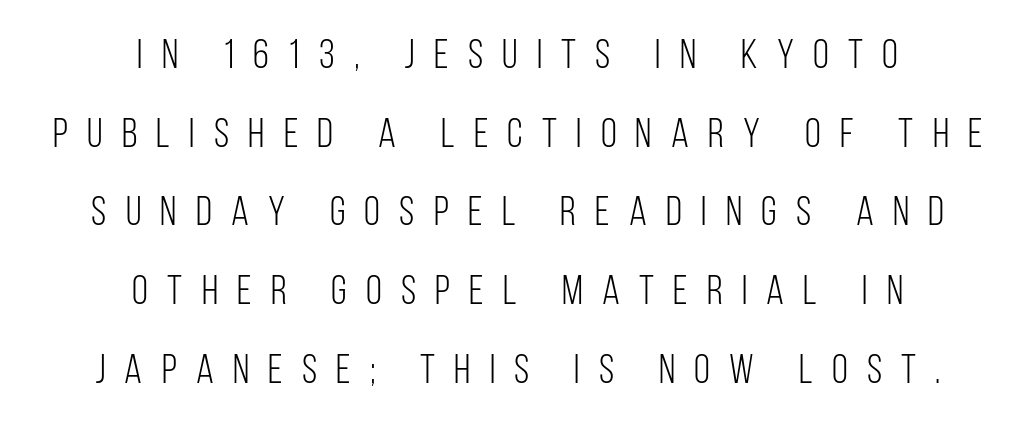
Think standard paragraph weight, or any step lighter than that. The type is letterspaced generously, with wide tracking. Does the leading feel generous? Absolutely, it's lavish. The lines are quadded center. Characters remain perfectly vertical along every line.
